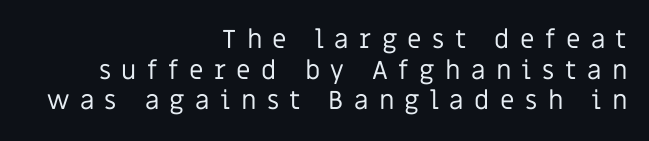
{"italic": "no", "bold": "no", "underline": "no", "align": "right", "line_spacing_ratio": 1.18, "letter_spacing": "wide", "letter_spacing_em": 0.4, "glyph_px": 26}
